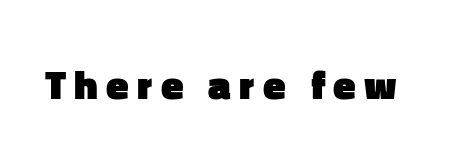
Check the space under the baseline: it is left empty. Italic? Not at all — the glyphs are vertical. Spacing between characters has been opened up far beyond the box default. Compared with an ordinary text face, these strokes are far heavier — a full bold. I'd call this a sans setting — the letters go barefoot.
